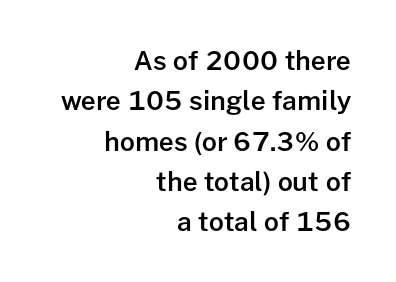
The image shows 26 px text type, upright; set right-aligned, normal line spacing (1.55x), normal letter spacing, not underlined.
